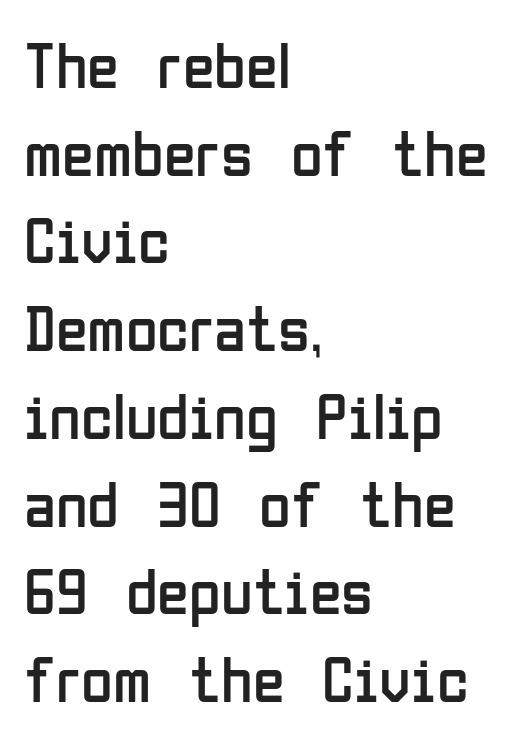
The image shows 65 px regular-weight, condensed sans-serif type, upright; set left-aligned, normal line spacing (1.35x), normal letter spacing, not underlined; low stroke contrast and a medium x-height.
